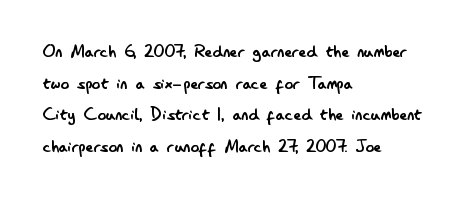
{"italic": "no", "bold": "no", "underline": "no", "align": "left", "line_spacing": "normal", "line_spacing_ratio": 1.51, "letter_spacing": "normal", "letter_spacing_em": 0.0, "glyph_px": 21}
